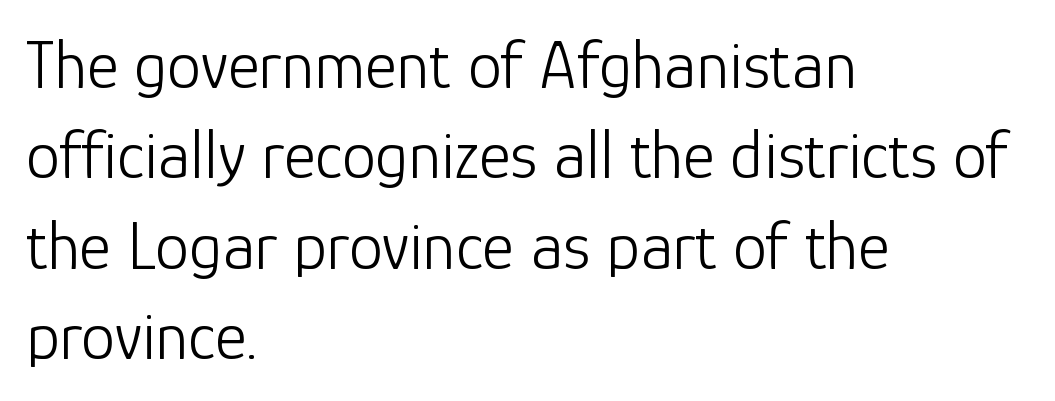
{"serif": "no", "italic": "no", "bold": "no", "weight": "light", "width": "normal", "stroke_contrast": "low", "x_height": "medium", "monospaced": "no", "underline": "no", "align": "left", "line_spacing": "normal", "line_spacing_ratio": 1.33, "letter_spacing": "normal", "letter_spacing_em": 0.0, "glyph_px": 68}
